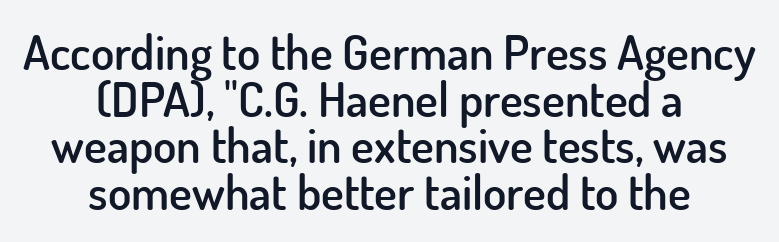
There is no visible air inserted between adjacent glyphs. As a designer I'd log this as weight 600, semibold. Vertical spacing — tight. This sample has the flowing, uneven cadence of proportional lettering.
